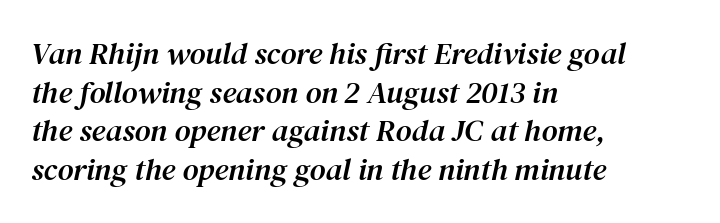
The image shows 31 px serif type, italic (leaning right); set left-aligned, normal line spacing (1.25x), normal letter spacing, not underlined; medium stroke contrast and a medium x-height.
